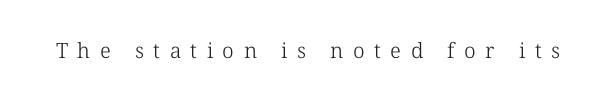
{"bold": "no", "underline": "no", "letter_spacing": "wide", "letter_spacing_em": 0.45, "glyph_px": 21}
